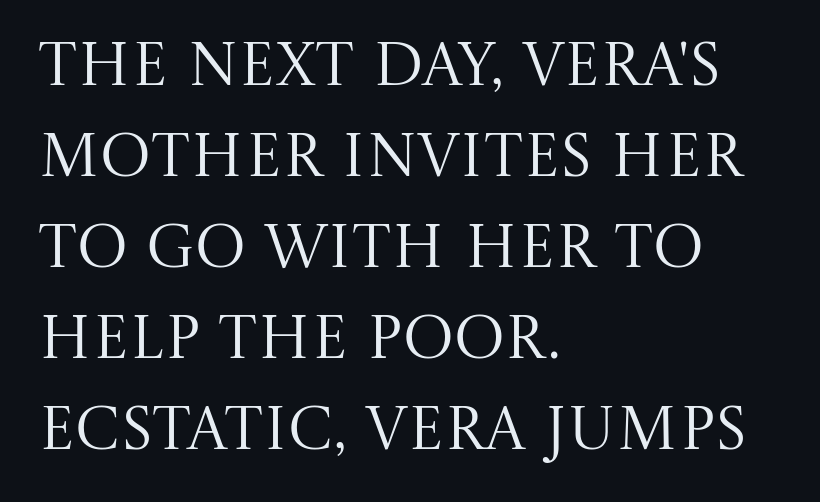
{"serif": "yes", "italic": "no", "bold": "no", "weight": "regular", "width": "normal", "stroke_contrast": "medium", "x_height": "large", "monospaced": "no", "underline": "no", "align": "left", "line_spacing": "normal", "line_spacing_ratio": 1.49, "letter_spacing": "normal", "letter_spacing_em": 0.0, "glyph_px": 61}
